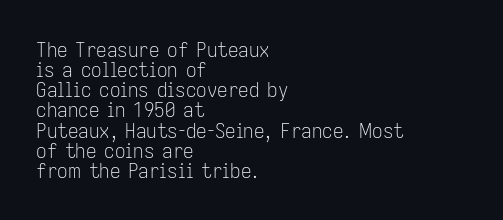
The image shows 21 px text type, upright; set left-aligned, tight line spacing (0.96x), normal letter spacing, not underlined.
